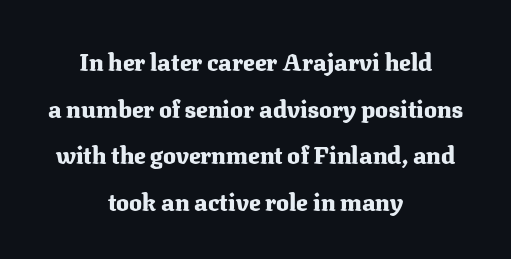
The image shows 24 px bold type, upright; set centered, loose line spacing (1.94x), normal letter spacing, not underlined.
